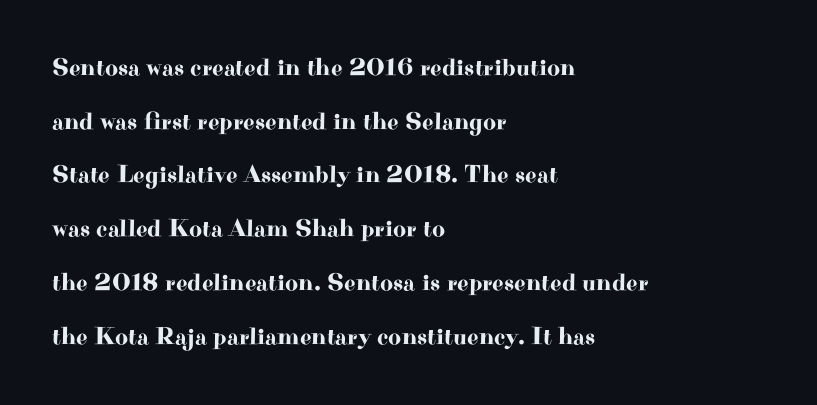
The image shows 25 px text type, upright; set left-aligned, loose line spacing (2.15x), normal letter spacing, not underlined.
